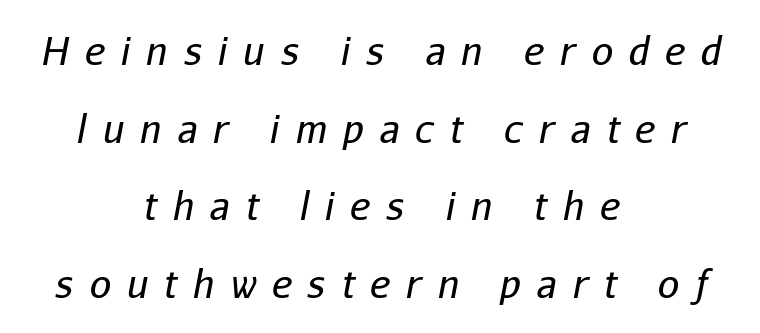
The image shows 38 px regular-weight type, italic (leaning right); set centered, loose line spacing (2.04x), unusually wide letter spacing (+0.42 em), not underlined; low stroke contrast and a medium x-height.
